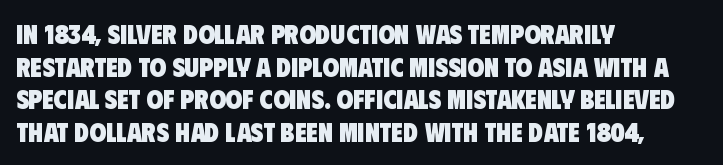
The image shows 27 px bold type; set left-aligned, line spacing 1.21x, normal letter spacing, not underlined.
